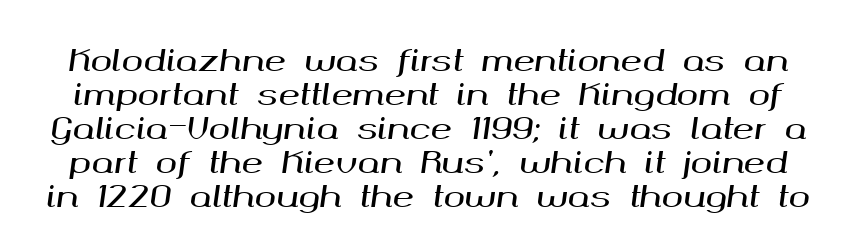
{"italic": "yes", "lean": "right", "slant_degrees": 8, "width": "wide", "stroke_contrast": "medium", "x_height": "medium", "monospaced": "no", "underline": "no", "line_spacing_ratio": 1.17, "letter_spacing": "normal", "letter_spacing_em": 0.0, "glyph_px": 29}
